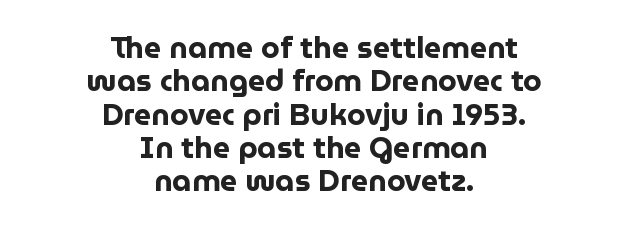
Its strokes are broad and dark, the hallmark of bold type. In terms of posture, this sample is upright. The letters sit at their default tracking, neither squeezed nor spread. Descenders hang freely into open space. The face used here is proportionally spaced, like ordinary book or web type. Nope, no serifs anywhere on these letters.
